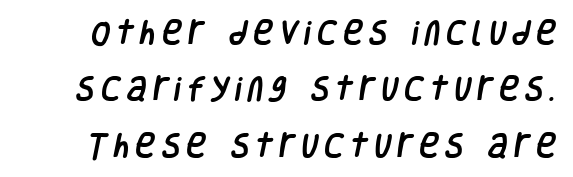
One glance says open: line gaps are wider than usual. This rendering widens character spacing well past its baseline value. Honestly, there is no underline to notice here at all.
